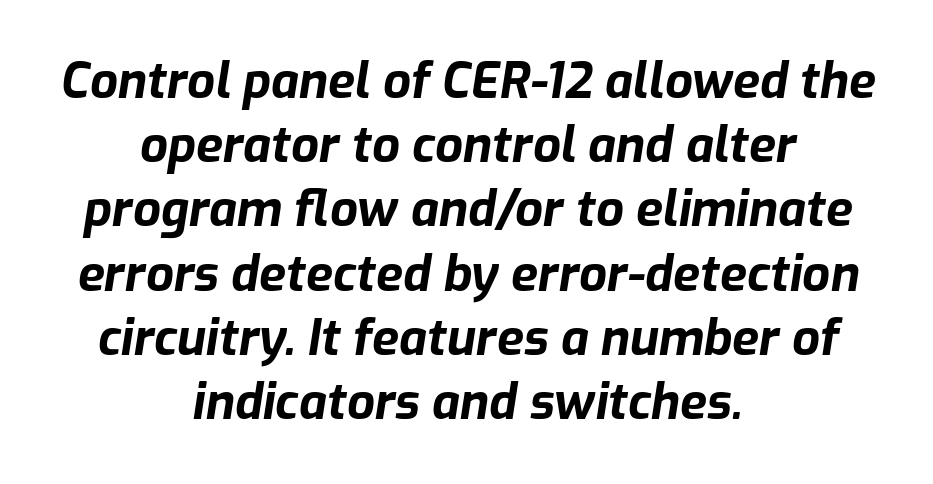
What stands out about the letter spacing? Nothing — it is the standard amount. The specimen reads as italic at a glance. The vertical gap from one line to the next is medium. Weight check: bold — yes, fully. The paragraph shown floats in the horizontal middle.
